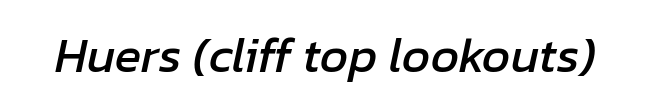
{"italic": "yes", "lean": "right", "slant_degrees": 12, "width": "normal", "stroke_contrast": "low", "x_height": "medium", "monospaced": "no", "underline": "no", "letter_spacing": "normal", "letter_spacing_em": 0.0, "glyph_px": 49}
